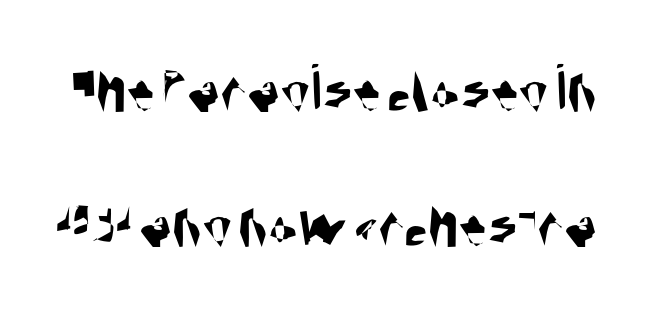
The image shows 68 px condensed sans-serif type; set loose line spacing (1.99x), normal letter spacing, not underlined; medium stroke contrast and a large x-height.
